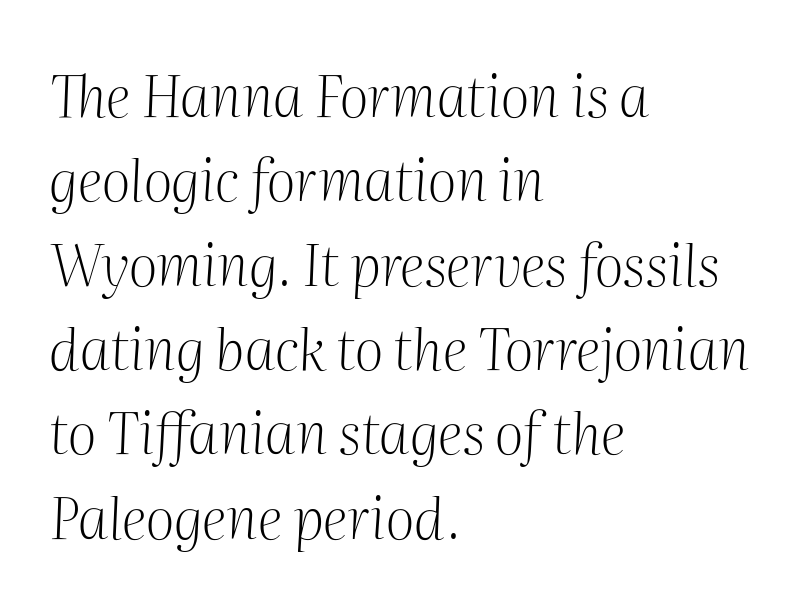
Weight: in the light-to-regular range. The passage shown stacks its lines at a standard gap. Letter spacing: default. The paragraph has a hard left edge and a soft right edge. Plain, unruled lines of type. This sample has the flowing, uneven cadence of proportional lettering.
